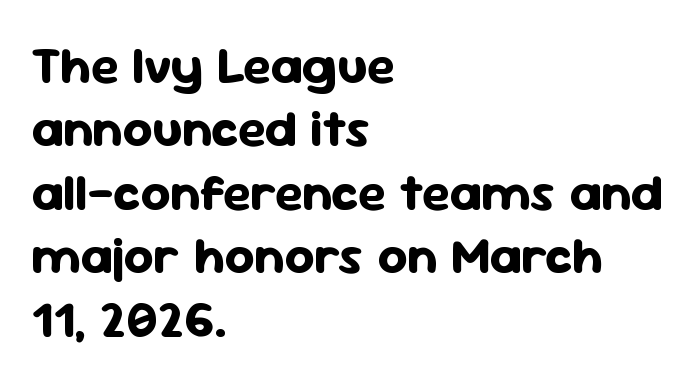
Note the varied advance widths — an 'i' is clearly narrower than an 'm'. Is the letter spacing exaggerated? No — it looks like the ordinary default. Emphasis by weight is at full strength: bold. Visually the block forms a straight wall on the left and a jagged coastline on the right. These lines are composed in type without serifs.
